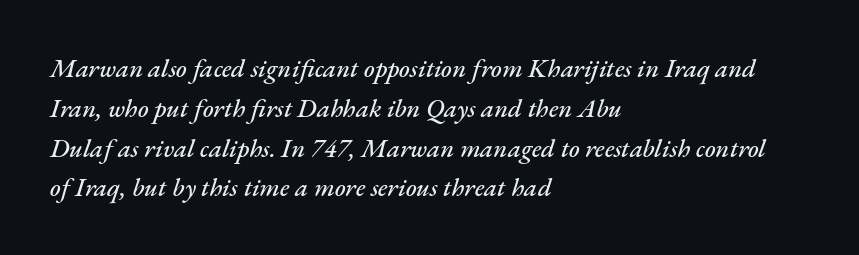
{"italic": "yes", "lean": "right", "slant_degrees": 17, "underline": "no", "align": "left", "line_spacing": "normal", "line_spacing_ratio": 1.53, "letter_spacing": "normal", "letter_spacing_em": 0.0, "glyph_px": 26}
